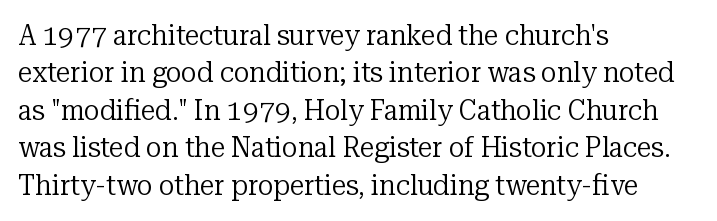
Q: Is the text bold? A: No.
Q: Is the text italic (slanted)? A: No, it is upright.
Q: Is the typeface a serif or a sans-serif typeface? A: Serif.
Q: Is the text underlined? A: No.
Q: How is the paragraph aligned? A: Left-aligned.
Q: Is the spacing between letters normal or unusually wide? A: Normal.
Q: Is the spacing between lines tight, normal or loose? A: Normal.
Q: Width (condensed, normal, or wide)? A: Normal.
Q: Stroke contrast? A: Low.
Q: x-height? A: Medium.
Q: Monospaced? A: No.
